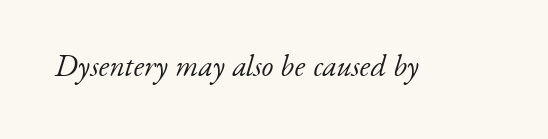
Q: Is the text bold? A: No.
Q: Is the text italic (slanted)? A: Yes, it leans right by about 17 degrees.
Q: Is the typeface a serif or a sans-serif typeface? A: Serif.
Q: Is the text underlined? A: No.
Q: Is the spacing between letters normal or unusually wide? A: Normal.
Q: Width (condensed, normal, or wide)? A: Normal.
Q: Stroke contrast? A: Low.
Q: x-height? A: Small.
Q: Monospaced? A: No.
